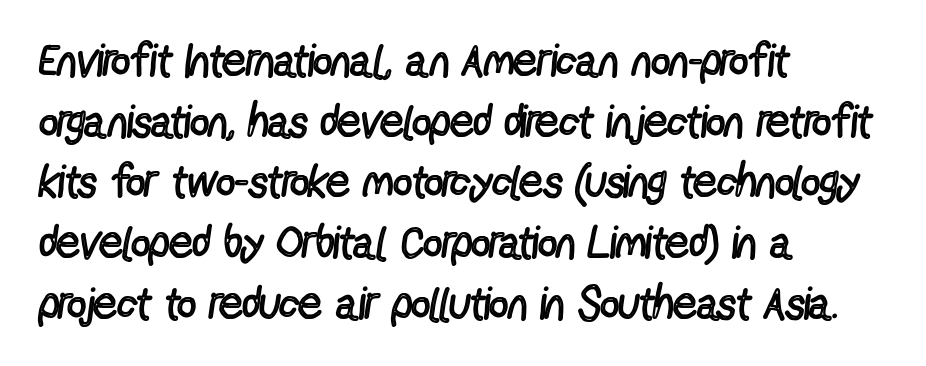
{"serif": "no", "bold": "no", "weight": "regular", "width": "condensed", "x_height": "medium", "monospaced": "no", "underline": "no", "align": "left", "line_spacing": "normal", "line_spacing_ratio": 1.32, "letter_spacing": "normal", "letter_spacing_em": 0.0, "glyph_px": 46}
